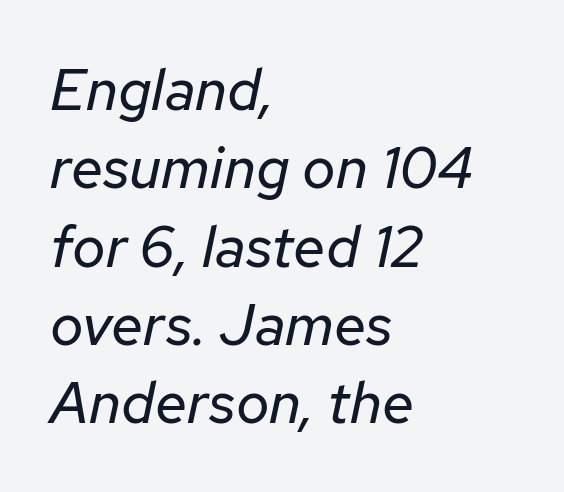
The image shows 58 px regular-weight type, italic (leaning right); set left-aligned, normal line spacing (1.35x), normal letter spacing, not underlined; low stroke contrast and a medium x-height.
